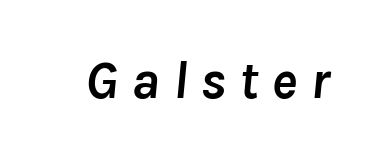
{"italic": "yes", "lean": "right", "slant_degrees": 8, "bold": "yes", "weight": "semibold", "width": "normal", "stroke_contrast": "low", "x_height": "medium", "monospaced": "no", "underline": "no", "letter_spacing": "wide", "letter_spacing_em": 0.24, "glyph_px": 54}
